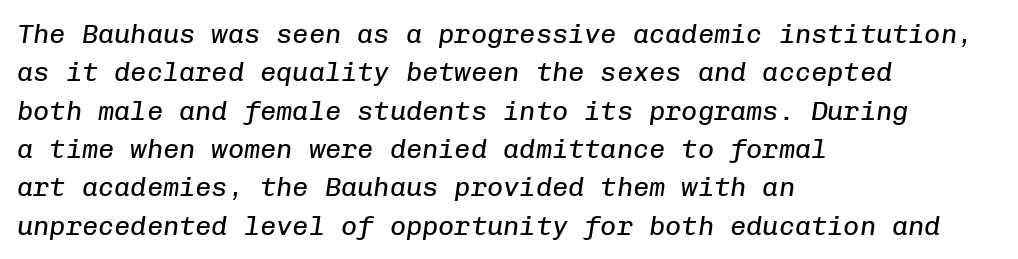
{"italic": "yes", "lean": "right", "slant_degrees": 8, "bold": "no", "underline": "no", "align": "left", "line_spacing": "normal", "line_spacing_ratio": 1.42, "letter_spacing": "normal", "letter_spacing_em": 0.0, "glyph_px": 27}
